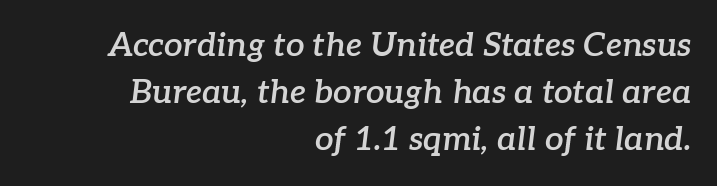
Q: Is the text bold? A: Semi-bold.
Q: Is the text italic (slanted)? A: Yes, it leans right by about 7 degrees.
Q: Is the typeface a serif or a sans-serif typeface? A: Serif.
Q: Is the text underlined? A: No.
Q: How is the paragraph aligned? A: Right-aligned.
Q: Is the spacing between letters normal or unusually wide? A: Normal.
Q: Is the spacing between lines tight, normal or loose? A: Normal.
Q: Width (condensed, normal, or wide)? A: Normal.
Q: Stroke contrast? A: Low.
Q: x-height? A: Medium.
Q: Monospaced? A: No.
